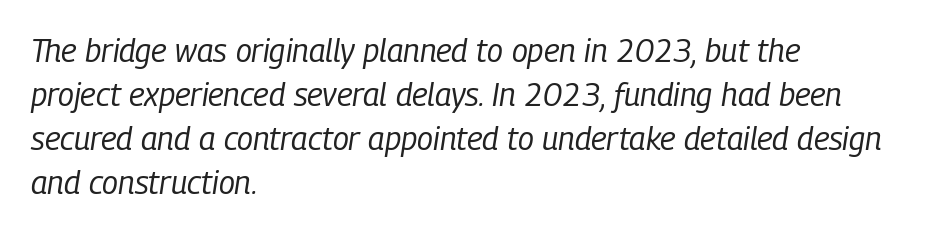
{"italic": "yes", "lean": "right", "slant_degrees": 9, "bold": "no", "weight": "regular", "width": "condensed", "stroke_contrast": "low", "x_height": "medium", "monospaced": "no", "underline": "no", "align": "left", "line_spacing": "normal", "line_spacing_ratio": 1.38, "letter_spacing": "normal", "letter_spacing_em": 0.0, "glyph_px": 32}
